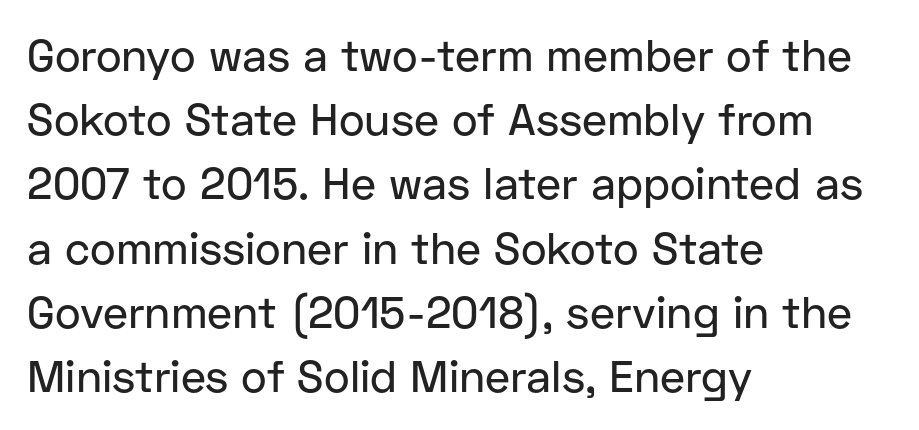
Honestly, there is no underline to notice here at all. Here the designer chose a conventional face with non-uniform glyph widths. One glance says typical: line gaps are just what's usual. What kind of face is this? One without serifs — a sans. The font's upright variant was chosen for this text. The paragraph shown leans on its left margin.
